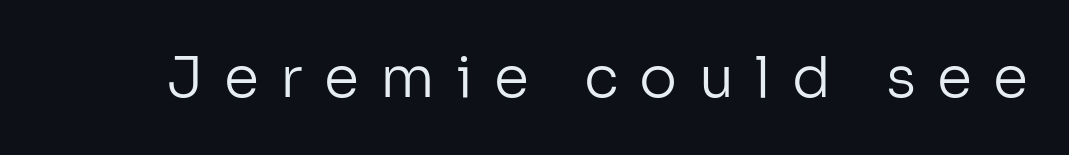
Check where the strokes stop: nothing finishes them off — pure sans. Quick note: underline off. Loose tracking; the words dissolve into strings of separated letters. Spacing verdict: proportional, widths tailored to each character.
